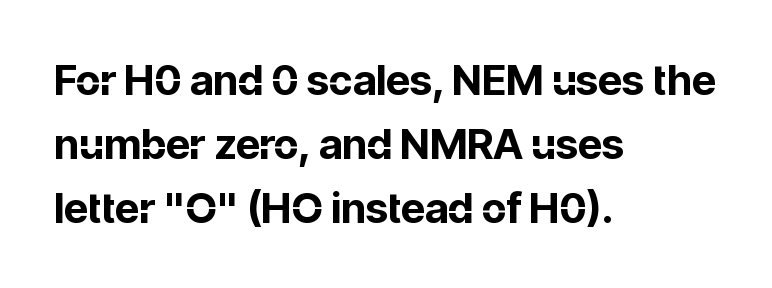
Q: Is the text bold? A: Yes.
Q: Is the text italic (slanted)? A: No, it is upright.
Q: Is the typeface a serif or a sans-serif typeface? A: Sans-serif.
Q: Is the text underlined? A: No.
Q: How is the paragraph aligned? A: Left-aligned.
Q: Is the spacing between letters normal or unusually wide? A: Normal.
Q: Is the spacing between lines tight, normal or loose? A: Normal.
Q: Width (condensed, normal, or wide)? A: Normal.
Q: Stroke contrast? A: Low.
Q: x-height? A: Medium.
Q: Monospaced? A: No.
